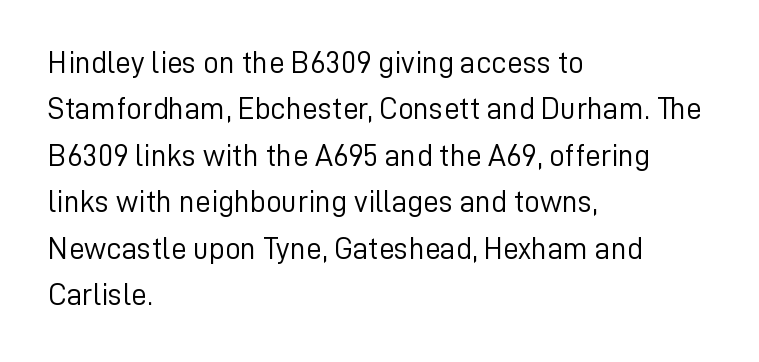
Q: Is the text bold? A: No.
Q: Is the text italic (slanted)? A: No, it is upright.
Q: Is the typeface a serif or a sans-serif typeface? A: Sans-serif.
Q: Is the text underlined? A: No.
Q: How is the paragraph aligned? A: Left-aligned.
Q: Is the spacing between letters normal or unusually wide? A: Normal.
Q: Is the spacing between lines tight, normal or loose? A: Normal.
Q: Width (condensed, normal, or wide)? A: Normal.
Q: Stroke contrast? A: Low.
Q: x-height? A: Medium.
Q: Monospaced? A: No.
